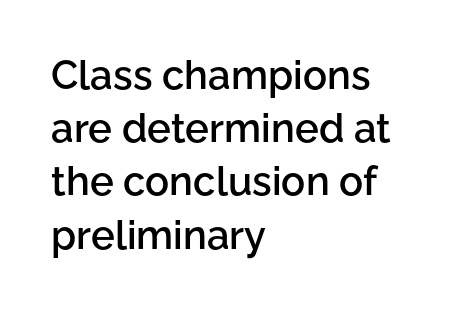
In CSS terms this would be text-align: left. Italic? Not at all — the glyphs are vertical. The passage shown stacks its lines at a standard gap. Look at the bottom of the vertical strokes: they stop flat, with no serifs. Letter spacing: default.
